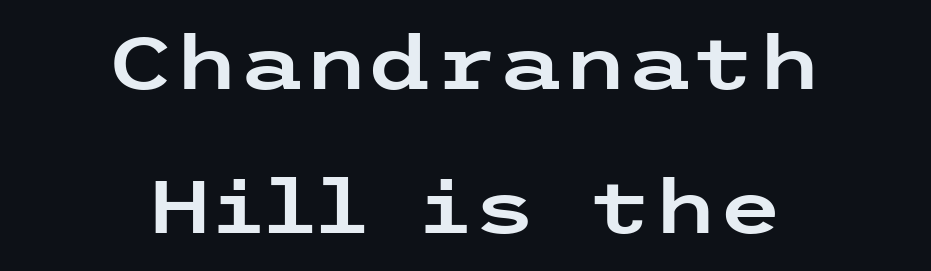
Compared with a flush-left layout, this one balances lines on the center instead. Widely set lines give the paragraph a tall, airy silhouette. The passage shown is not underscored anywhere. This is the regular roman posture of the typeface. Nobody touched the tracking dial on this one.
